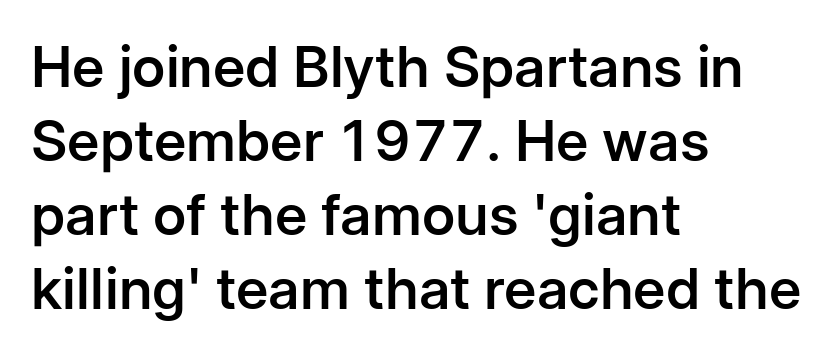
Q: Is the text bold? A: Semi-bold.
Q: Is the text italic (slanted)? A: No, it is upright.
Q: Is the typeface a serif or a sans-serif typeface? A: Sans-serif.
Q: Is the text underlined? A: No.
Q: How is the paragraph aligned? A: Left-aligned.
Q: Is the spacing between letters normal or unusually wide? A: Normal.
Q: Is the spacing between lines tight, normal or loose? A: Normal.
Q: Width (condensed, normal, or wide)? A: Normal.
Q: Stroke contrast? A: Low.
Q: x-height? A: Medium.
Q: Monospaced? A: No.
